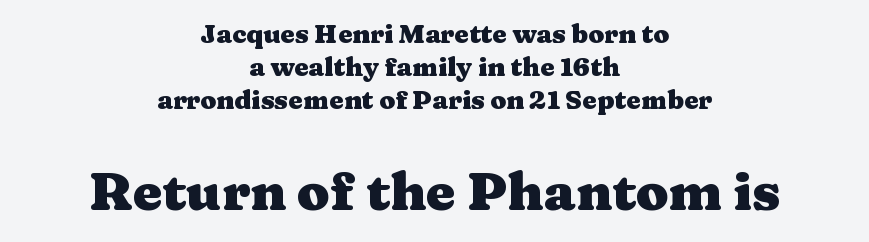
The image shows 53 px heavy, wide serif type, upright; set centered, normal line spacing (1.27x), normal letter spacing, not underlined; the second (bottom) block is 2.04x larger; medium stroke contrast and a medium x-height.
